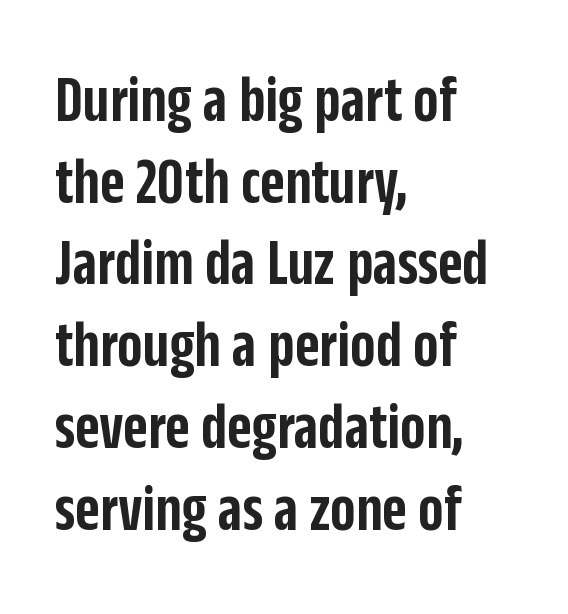
Glyph-to-glyph distance matches everyday printed text. Rendered with straight, roman letterforms. The characters display no serif detailing; their extremities are plain. Glance below the letters and you will spot only blank space. Look at the stroke-to-counter ratio: somewhat heavy, a semibold.
